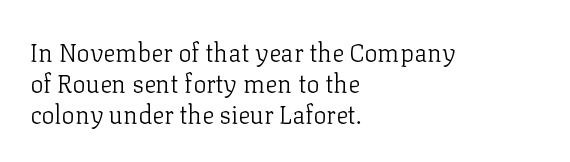
The image shows 25 px text type, upright; set left-aligned, line spacing 1.24x, normal letter spacing, not underlined.
